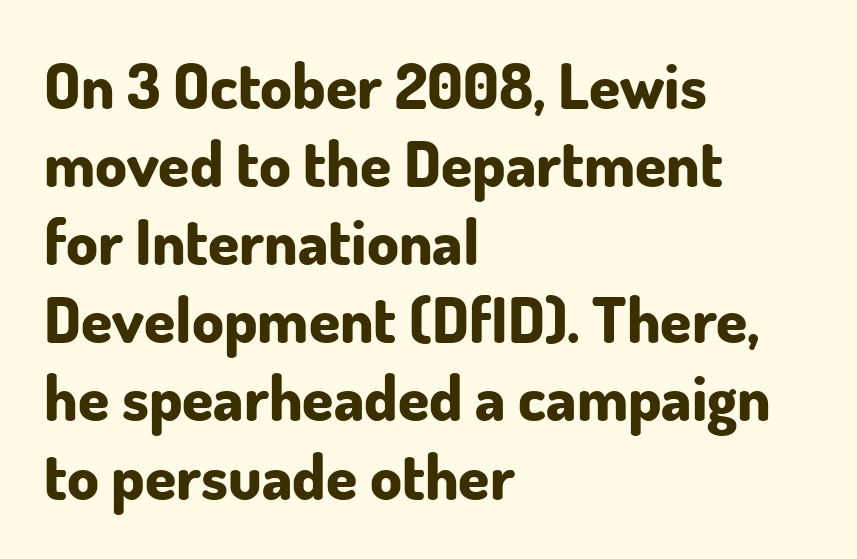
A student would call this left alignment; a typographer would say flush left, rag right. Anything drawn beneath the words? Only blank space. You could not count columns in this text — the font is proportionally spaced. A roman cut, with each character standing at attention.
